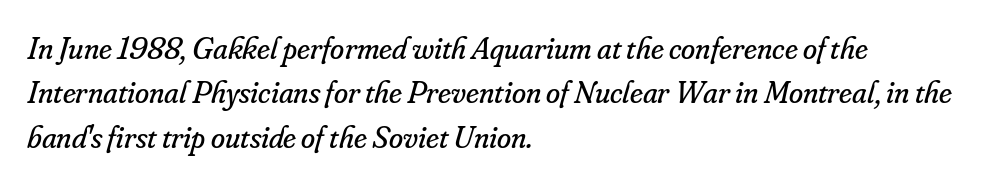
Q: Is the text bold? A: No.
Q: Is the text italic (slanted)? A: Yes, it leans right by about 16 degrees.
Q: Is the typeface a serif or a sans-serif typeface? A: Serif.
Q: Is the text underlined? A: No.
Q: How is the paragraph aligned? A: Left-aligned.
Q: Is the spacing between letters normal or unusually wide? A: Normal.
Q: Is the spacing between lines tight, normal or loose? A: Normal.
Q: Width (condensed, normal, or wide)? A: Normal.
Q: Stroke contrast? A: Low.
Q: x-height? A: Small.
Q: Monospaced? A: No.
